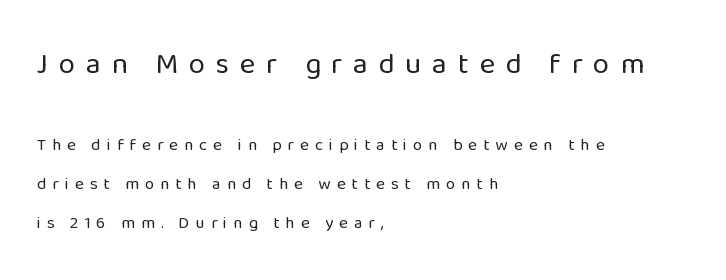
The typeface has the unassuming heft of standard copy or less. Does extra space separate the letters? Yes, quite a lot of it. Letters rest on an invisible, unmarked baseline. Large over small — that's the arrangement of the two blocks here. Is this a sans? Yes — the strokes have no serifs.
